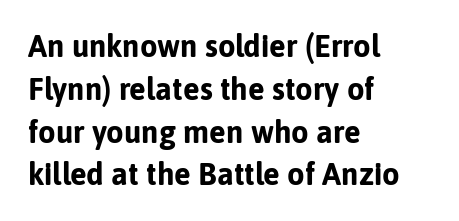
{"serif": "no", "italic": "no", "bold": "yes", "weight": "bold", "width": "normal", "stroke_contrast": "low", "x_height": "medium", "monospaced": "no", "underline": "no", "align": "left", "line_spacing": "normal", "line_spacing_ratio": 1.38, "letter_spacing": "normal", "letter_spacing_em": 0.0, "glyph_px": 31}
